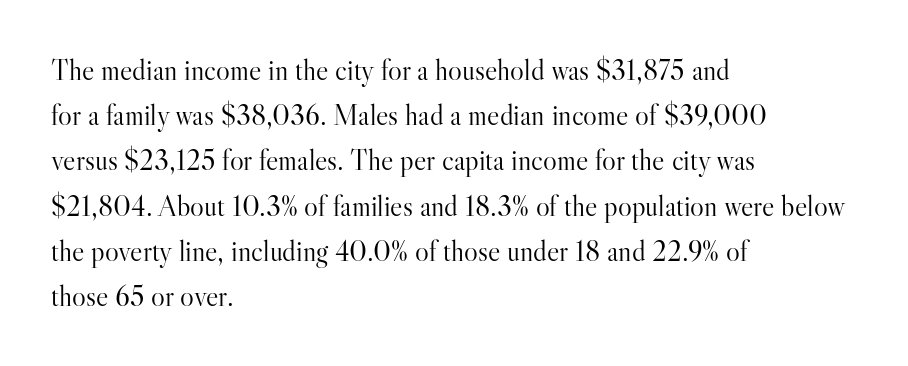
The image shows 29 px light serif type, upright; set left-aligned, normal line spacing (1.56x), normal letter spacing, not underlined; high stroke contrast and a small x-height.
